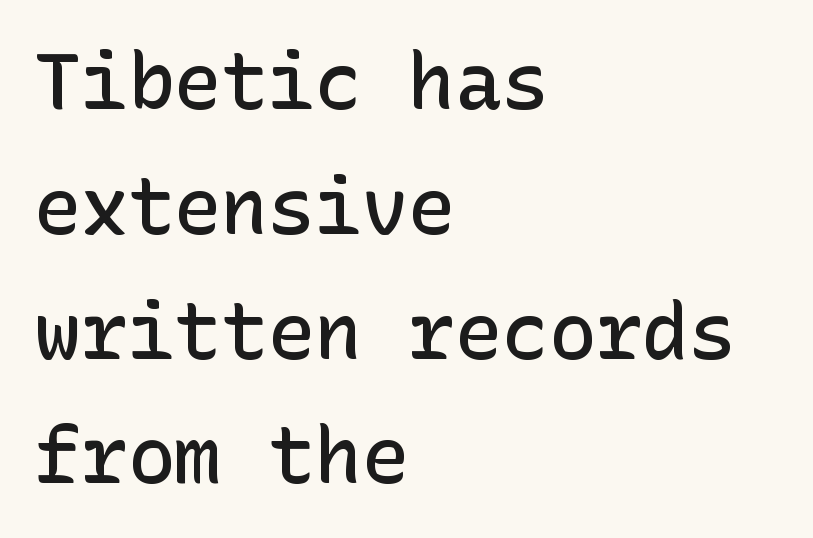
A bit beefed up — I'd call it semibold rather than bold. Leading matches the norm, producing a regular column. Posture: vertical. A sans-serif font was chosen for this passage.
